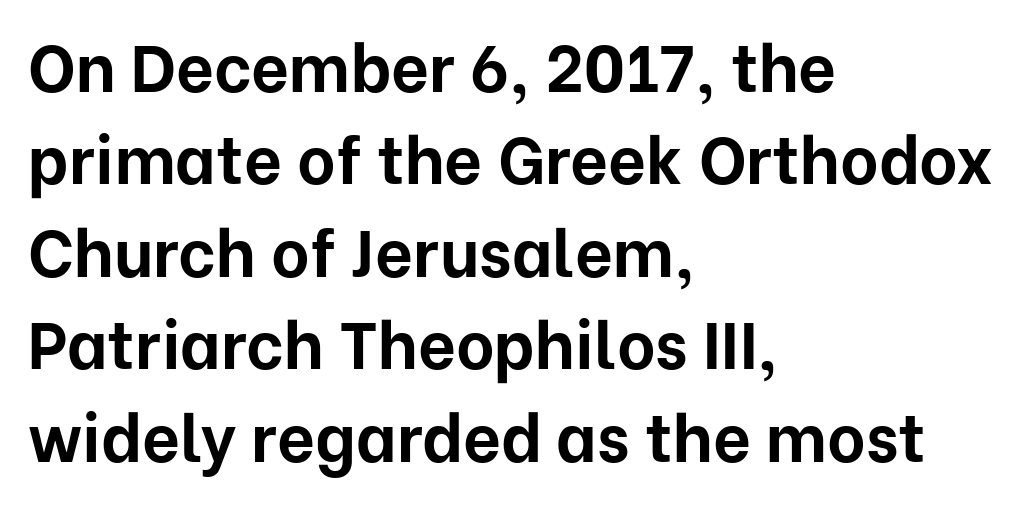
Q: Is the text bold? A: Yes.
Q: Is the text italic (slanted)? A: No, it is upright.
Q: Is the typeface a serif or a sans-serif typeface? A: Sans-serif.
Q: Is the text underlined? A: No.
Q: How is the paragraph aligned? A: Left-aligned.
Q: Is the spacing between letters normal or unusually wide? A: Normal.
Q: Is the spacing between lines tight, normal or loose? A: Normal.
Q: Width (condensed, normal, or wide)? A: Normal.
Q: Stroke contrast? A: Low.
Q: x-height? A: Medium.
Q: Monospaced? A: No.
